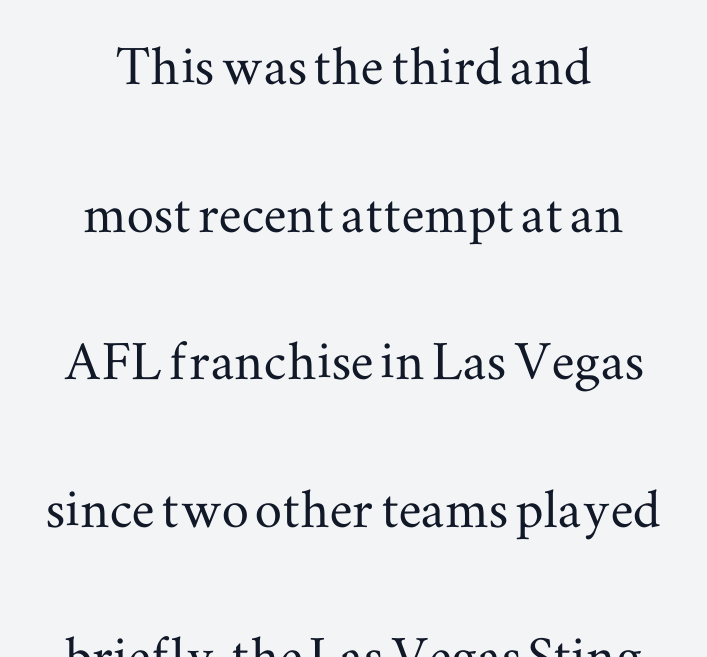
The image shows 68 px wide serif type, upright; set centered, loose line spacing (2.17x), normal letter spacing, not underlined; medium stroke contrast and a small x-height.
